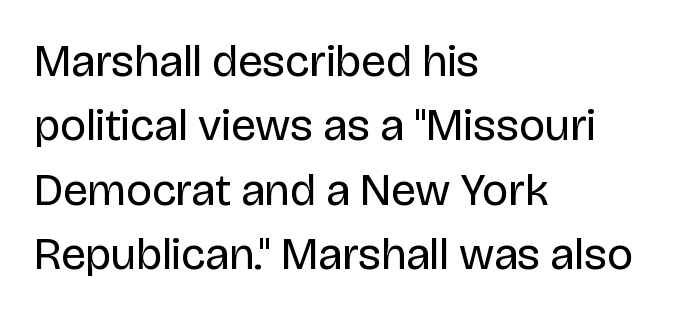
The image shows 45 px regular-weight sans-serif type, upright; set left-aligned, normal line spacing (1.43x), normal letter spacing, not underlined; low stroke contrast and a large x-height.
